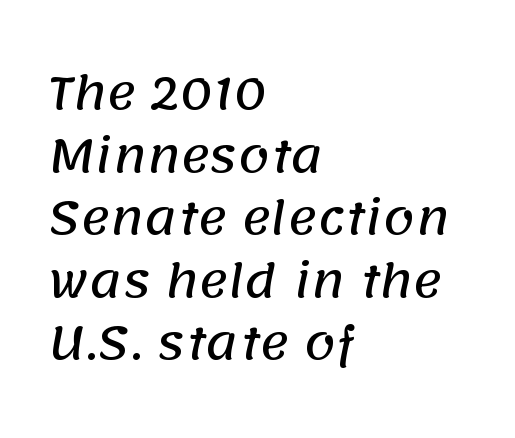
Default kerning and tracking; the words read as compact shapes. You could not count columns in this text — the font is proportionally spaced. The space between consecutive lines is moderate. No word sits above an underline. Examine the stroke ends and you'll find no serifs.
